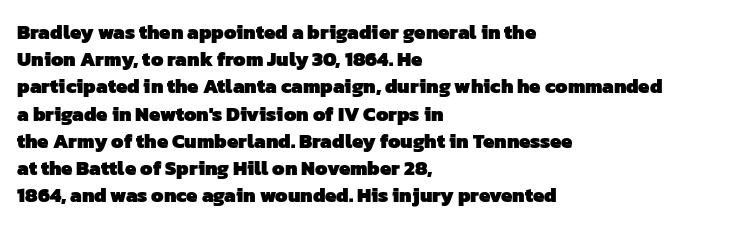
The image shows 20 px bold type; set left-aligned, normal line spacing (1.36x), normal letter spacing, not underlined.
